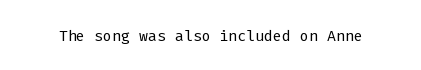
{"italic": "no", "bold": "no", "underline": "no", "letter_spacing": "normal", "letter_spacing_em": 0.0, "glyph_px": 21}
